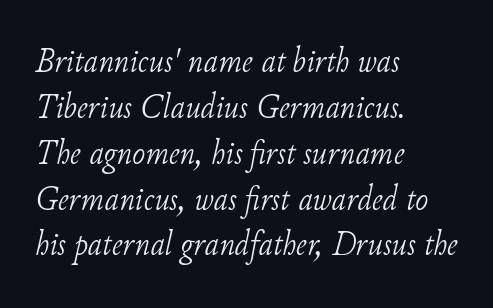
The image shows 35 px light serif type, italic (leaning right); set left-aligned, normal line spacing (1.31x), normal letter spacing, not underlined; low stroke contrast and a small x-height.
